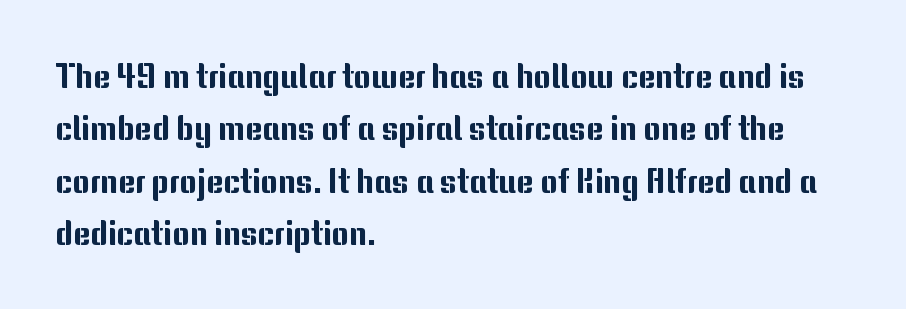
{"serif": "no", "italic": "no", "width": "normal", "stroke_contrast": "medium", "x_height": "medium", "monospaced": "no", "underline": "no", "align": "left", "line_spacing": "normal", "line_spacing_ratio": 1.59, "letter_spacing": "normal", "letter_spacing_em": 0.0, "glyph_px": 33}
